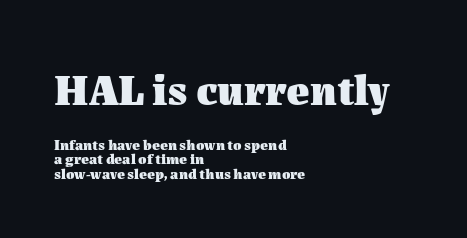
The image shows 44 px heavy type, upright; set left-aligned, tight line spacing (0.97x), normal letter spacing, not underlined; the first (top) block is 2.93x larger; medium stroke contrast and a medium x-height.
